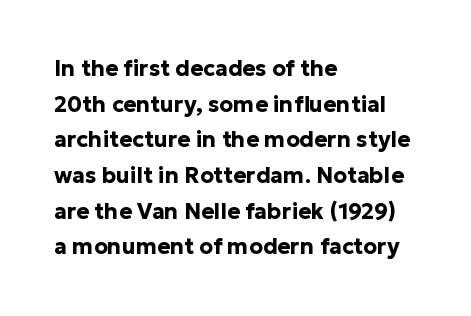
Q: Is the text bold? A: Yes.
Q: Is the text italic (slanted)? A: No, it is upright.
Q: Is the text underlined? A: No.
Q: How is the paragraph aligned? A: Left-aligned.
Q: Is the spacing between letters normal or unusually wide? A: Normal.
Q: Is the spacing between lines tight, normal or loose? A: Normal.
